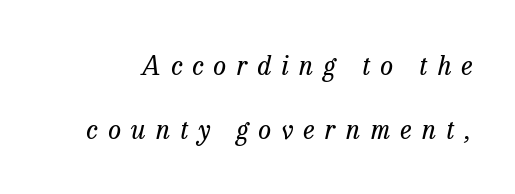
The letters are slanted; this is an italic face. The specimen omits any rule beneath the text block's lines. Leading is clearly above the norm, producing a sparse column. Short note: letters widely spaced.
